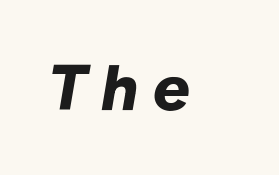
{"italic": "yes", "lean": "right", "slant_degrees": 10, "bold": "yes", "weight": "bold", "width": "normal", "stroke_contrast": "low", "x_height": "medium", "monospaced": "no", "underline": "no", "letter_spacing": "wide", "letter_spacing_em": 0.22, "glyph_px": 65}
